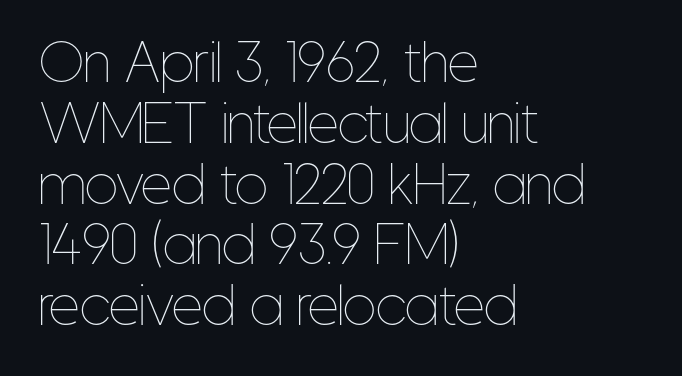
{"italic": "no", "bold": "no", "weight": "thin", "width": "condensed", "stroke_contrast": "low", "x_height": "medium", "monospaced": "no", "underline": "no", "align": "left", "line_spacing_ratio": 1.24, "letter_spacing": "normal", "letter_spacing_em": 0.0, "glyph_px": 49}
